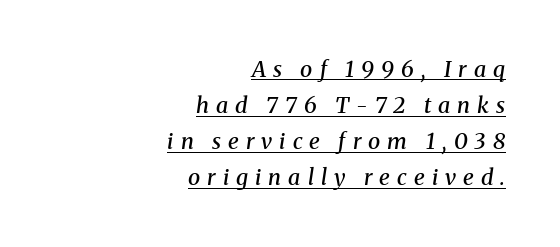
Stems and bowls a touch heavier than normal — semibold. Students, observe: this is what conventionally led text looks like. Students, observe the line beneath the letters — that is underlining. Students, note that the glyphs here are deliberately spaced far apart. Designer's note — italics engaged.
